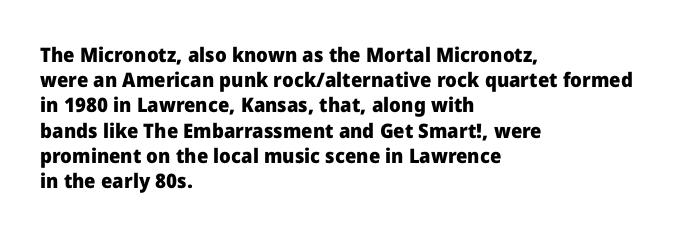
The image shows 20 px bold type, upright; set left-aligned, normal line spacing (1.26x), normal letter spacing, not underlined.
